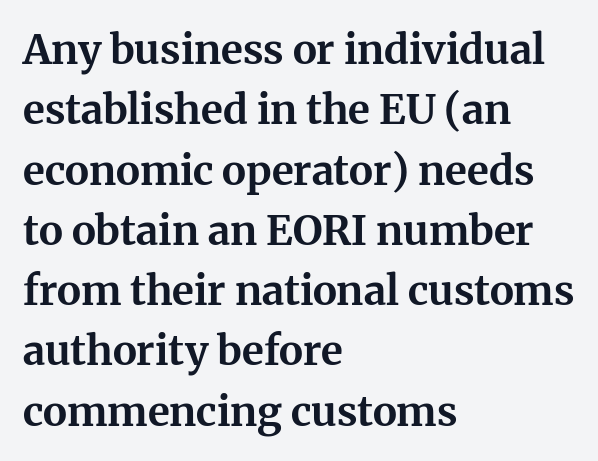
Q: Is the text bold? A: Yes.
Q: Is the text italic (slanted)? A: No, it is upright.
Q: Is the typeface a serif or a sans-serif typeface? A: Serif.
Q: Is the text underlined? A: No.
Q: How is the paragraph aligned? A: Left-aligned.
Q: Is the spacing between letters normal or unusually wide? A: Normal.
Q: Is the spacing between lines tight, normal or loose? A: Normal.
Q: Width (condensed, normal, or wide)? A: Normal.
Q: Stroke contrast? A: Medium.
Q: x-height? A: Medium.
Q: Monospaced? A: No.
